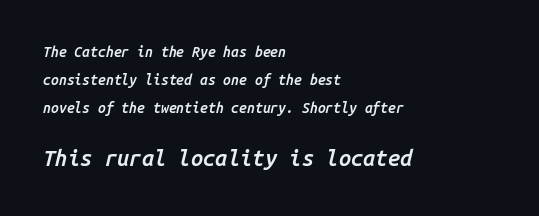
Notice how the passage keeps a crisp vertical edge on the left only. The horizontal fit of the characters is conventional and even. The passage shown begins with its smaller block and ends with its larger one. Beneath every word, the page is bare. Baseline-to-baseline distance is far greater than the letter height.
